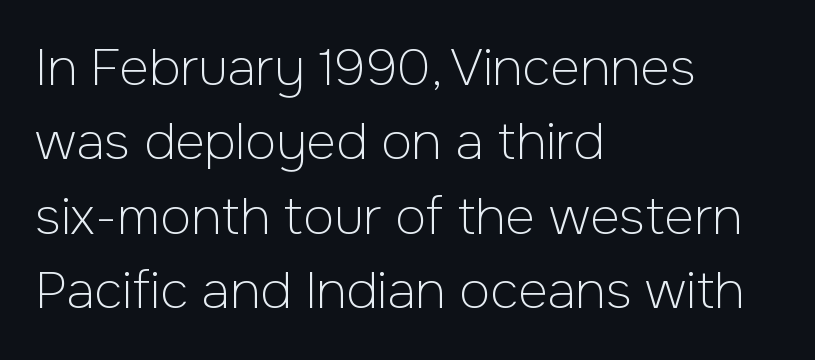
Q: Is the text bold? A: No.
Q: Is the text italic (slanted)? A: No, it is upright.
Q: Is the typeface a serif or a sans-serif typeface? A: Sans-serif.
Q: Is the text underlined? A: No.
Q: How is the paragraph aligned? A: Left-aligned.
Q: Is the spacing between letters normal or unusually wide? A: Normal.
Q: Is the spacing between lines tight, normal or loose? A: Normal.
Q: Width (condensed, normal, or wide)? A: Normal.
Q: Stroke contrast? A: Low.
Q: x-height? A: Medium.
Q: Monospaced? A: No.
